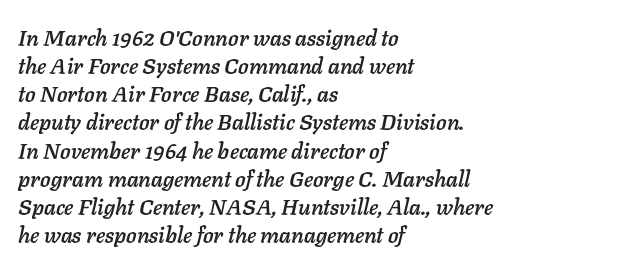
Short note: letters normally spaced. The passage is arranged the way most books set body copy — flush left. Underlining? Definitely not there. Honestly, the row spacing looks completely unremarkable. If you drew a line through each stem, it would be angled.
